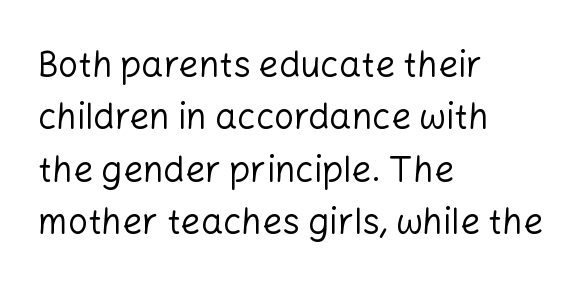
{"serif": "no", "italic": "no", "bold": "no", "weight": "regular", "width": "normal", "stroke_contrast": "low", "x_height": "medium", "monospaced": "no", "underline": "no", "align": "left", "line_spacing": "normal", "line_spacing_ratio": 1.5, "letter_spacing": "normal", "letter_spacing_em": 0.0, "glyph_px": 35}
